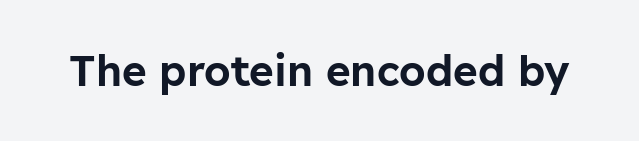
The image shows 42 px sans-serif type, upright; set normal letter spacing, not underlined; low stroke contrast and a medium x-height.
